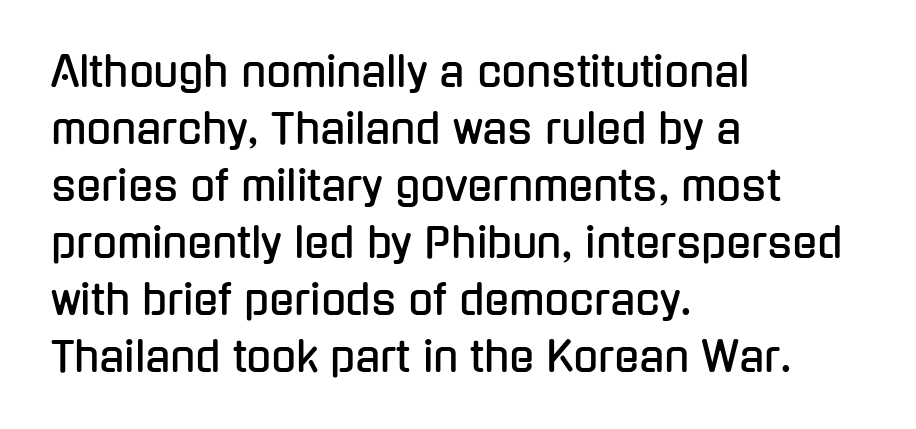
{"serif": "no", "italic": "no", "width": "condensed", "stroke_contrast": "low", "x_height": "medium", "monospaced": "no", "underline": "no", "align": "left", "line_spacing": "normal", "line_spacing_ratio": 1.39, "letter_spacing": "normal", "letter_spacing_em": 0.0, "glyph_px": 41}
